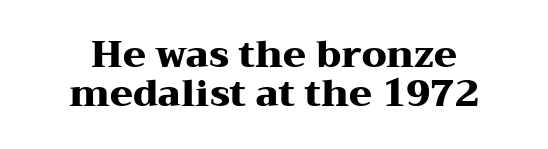
The image shows 37 px heavy, wide serif type, upright; set centered, tight line spacing (1.06x), normal letter spacing, not underlined; medium stroke contrast and a medium x-height.
